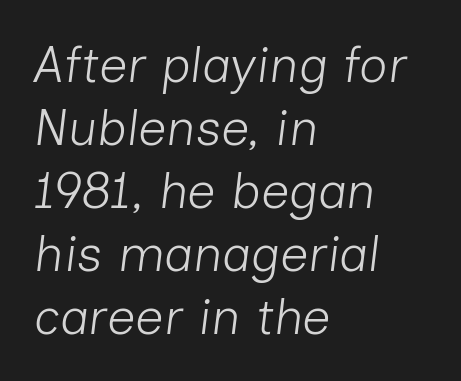
Q: Is the text bold? A: No.
Q: Is the text italic (slanted)? A: Yes, it leans right by about 7 degrees.
Q: Is the text underlined? A: No.
Q: How is the paragraph aligned? A: Left-aligned.
Q: Is the spacing between letters normal or unusually wide? A: Normal.
Q: Is the spacing between lines tight, normal or loose? A: Normal.
Q: Width (condensed, normal, or wide)? A: Normal.
Q: Stroke contrast? A: Low.
Q: x-height? A: Medium.
Q: Monospaced? A: No.
